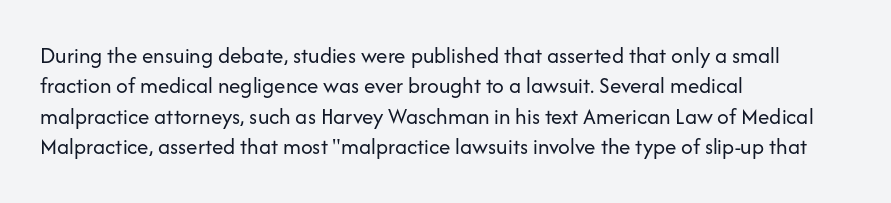
{"italic": "no", "bold": "no", "underline": "no", "align": "left", "line_spacing": "normal", "line_spacing_ratio": 1.32, "letter_spacing": "normal", "letter_spacing_em": 0.0, "glyph_px": 23}
